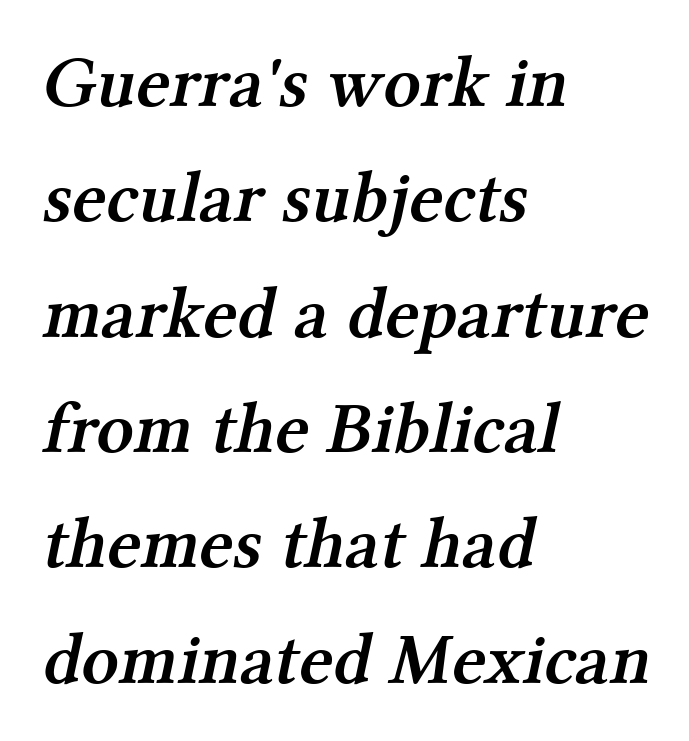
Small tapered or slab feet sit at the stroke ends, so this counts as serif. Firm but not heavy-handed strokes: this text is semibold. Layout note: lines flush left. Is this a fixed-width face? No — the glyphs have proportional, varying widths. This block has exactly the height ordinary leading produces. Spacing between characters is what you'd get straight out of the box.
